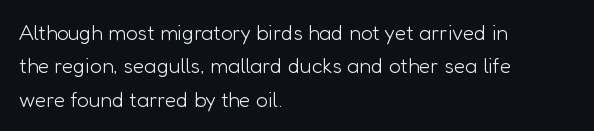
Q: Is the text bold? A: No.
Q: Is the text italic (slanted)? A: No, it is upright.
Q: Is the text underlined? A: No.
Q: How is the paragraph aligned? A: Left-aligned.
Q: Is the spacing between letters normal or unusually wide? A: Normal.
Q: Is the spacing between lines tight, normal or loose? A: Normal.
